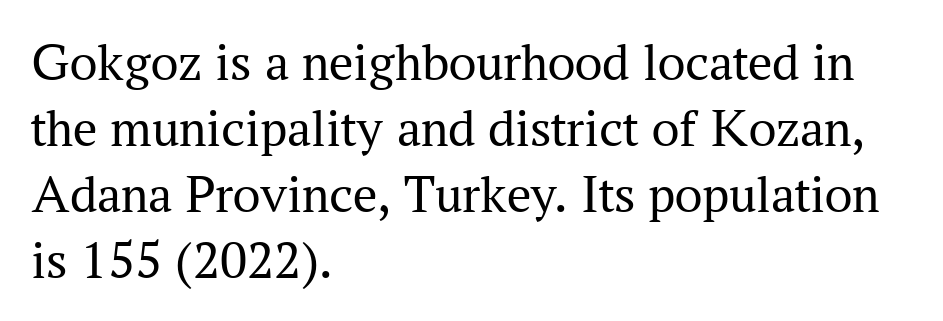
Q: Is the text bold? A: No.
Q: Is the text italic (slanted)? A: No, it is upright.
Q: Is the typeface a serif or a sans-serif typeface? A: Serif.
Q: Is the text underlined? A: No.
Q: How is the paragraph aligned? A: Left-aligned.
Q: Is the spacing between letters normal or unusually wide? A: Normal.
Q: Width (condensed, normal, or wide)? A: Normal.
Q: Stroke contrast? A: Medium.
Q: x-height? A: Medium.
Q: Monospaced? A: No.
